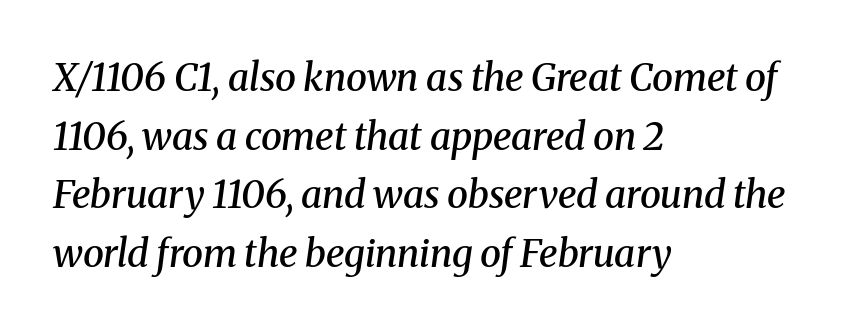
The face used here is seriffed, in the tradition of book romans. The typesetter chose a ragged-right arrangement here. You could not count columns in this text — the font is proportionally spaced. The string is rendered with underlining switched off. Set as a demibold, roughly 600 on the weight scale.
